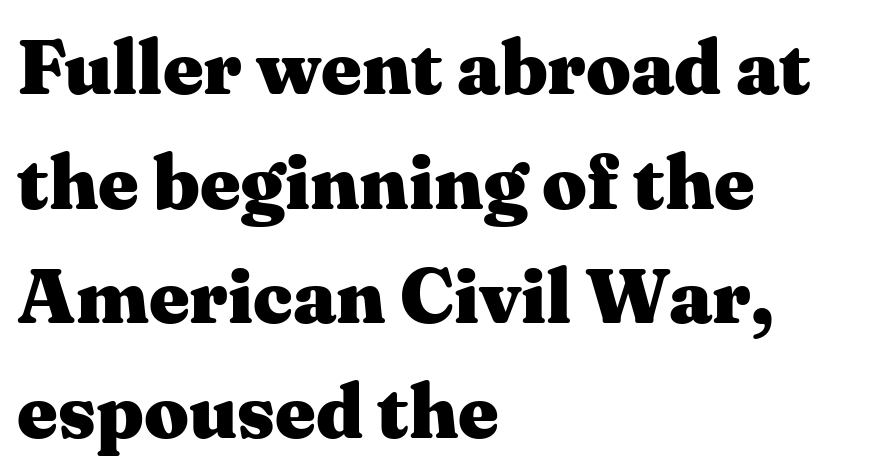
The image shows 78 px heavy, wide serif type, upright; set left-aligned, normal line spacing (1.47x), normal letter spacing, not underlined; medium stroke contrast and a medium x-height.
